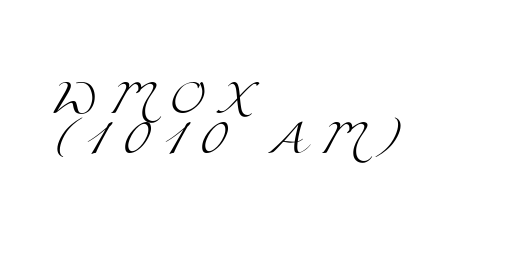
The image shows 35 px light, wide type; set left-aligned, tight line spacing (1.15x), unusually wide letter spacing (+0.47 em), not underlined; medium stroke contrast and a small x-height.
